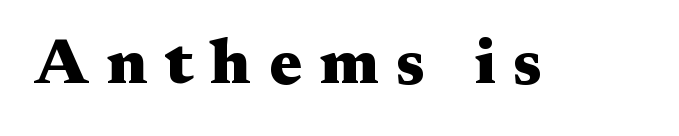
{"serif": "yes", "italic": "no", "bold": "yes", "weight": "heavy", "width": "wide", "stroke_contrast": "medium", "x_height": "medium", "monospaced": "no", "underline": "no", "letter_spacing": "wide", "letter_spacing_em": 0.27, "glyph_px": 65}
